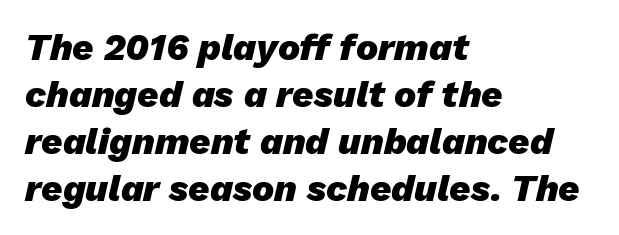
The image shows 37 px heavy type, italic (leaning right); set left-aligned, normal line spacing (1.27x), normal letter spacing, not underlined; low stroke contrast and a medium x-height.
